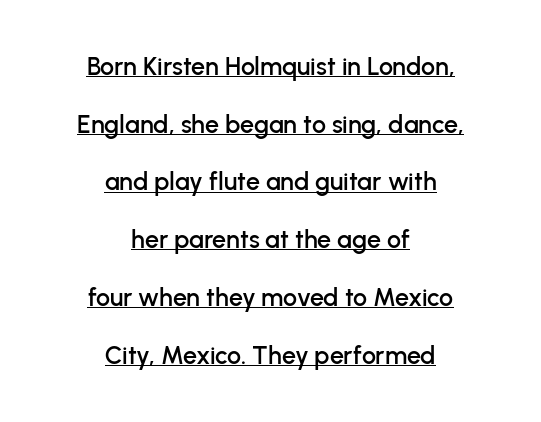
The image shows 25 px text type, upright; set centered, loose line spacing (2.31x), normal letter spacing, underlined.
